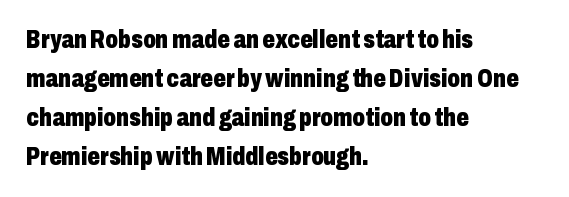
{"italic": "no", "bold": "yes", "underline": "no", "align": "left", "line_spacing": "normal", "line_spacing_ratio": 1.56, "letter_spacing": "normal", "letter_spacing_em": 0.0, "glyph_px": 25}
